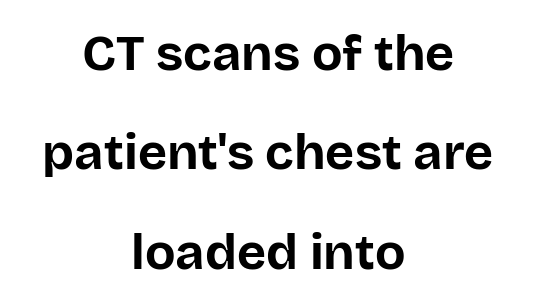
Here the designer chose a conventional face with non-uniform glyph widths. Horizontal bands of white between lines are thick stripes. Every row of glyphs is offset so its center matches the block's center. The axis of the letterforms is exactly vertical. The type is set solid horizontally, with unmodified tracking. Nope, no serifs anywhere on these letters.
